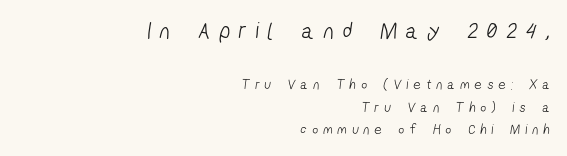
Q: Is the text bold? A: No.
Q: Is the text underlined? A: No.
Q: How is the paragraph aligned? A: Right-aligned.
Q: Is the spacing between letters normal or unusually wide? A: Unusually wide.
Q: Is the spacing between lines tight, normal or loose? A: Normal.
Q: Which block of text is set in a larger size, the first (top) or the second (bottom)? A: The first (top) one.
